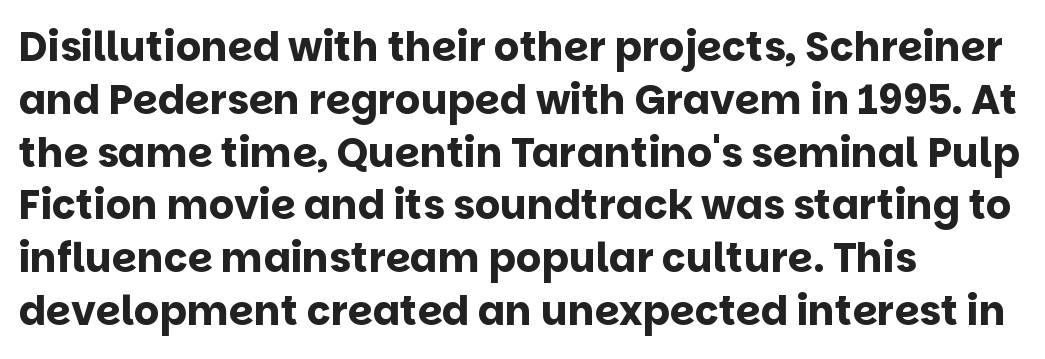
{"serif": "no", "italic": "no", "bold": "yes", "weight": "bold", "width": "normal", "stroke_contrast": "low", "x_height": "large", "monospaced": "no", "underline": "no", "align": "left", "line_spacing": "normal", "line_spacing_ratio": 1.32, "letter_spacing": "normal", "letter_spacing_em": 0.0, "glyph_px": 40}
